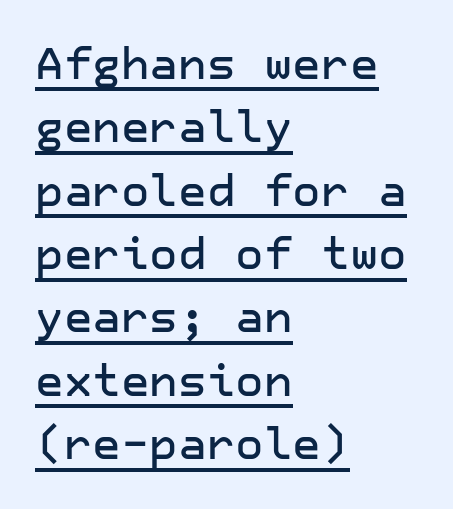
{"serif": "no", "italic": "no", "width": "normal", "stroke_contrast": "low", "x_height": "medium", "underline": "yes", "align": "left", "line_spacing": "normal", "line_spacing_ratio": 1.44, "letter_spacing": "normal", "letter_spacing_em": 0.0, "glyph_px": 44}
